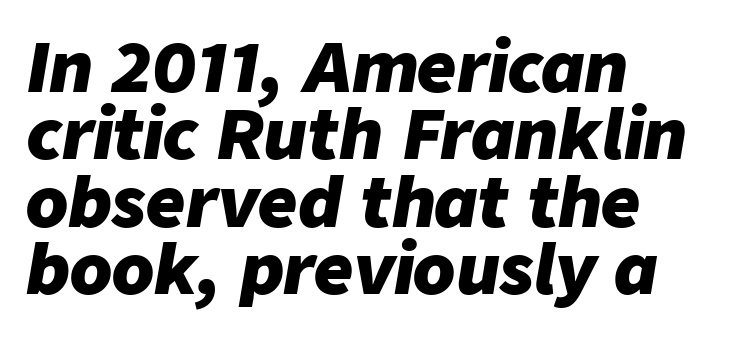
Every letter is thick-stroked: bold, no question. Bare-footed words on every line. Reading down the column, the eye jumps only a short way to each next line. It's the slanting kind of type.
